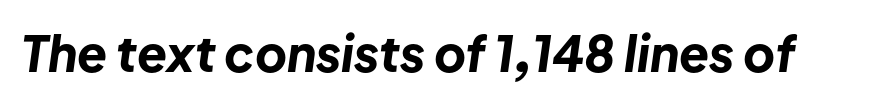
Here the designer chose a conventional face with non-uniform glyph widths. When letters slant like this, we call the style italic. Stroke thickness is high; the sample reads as a true bold. No extra tracking has been applied to these lines. The space beneath each line is pristine and unruled.
